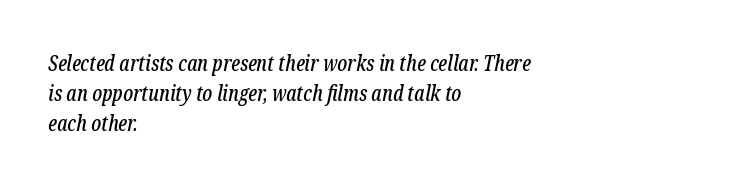
{"italic": "yes", "lean": "right", "slant_degrees": 12, "underline": "no", "align": "left", "line_spacing": "normal", "line_spacing_ratio": 1.44, "letter_spacing": "normal", "letter_spacing_em": 0.0, "glyph_px": 21}
